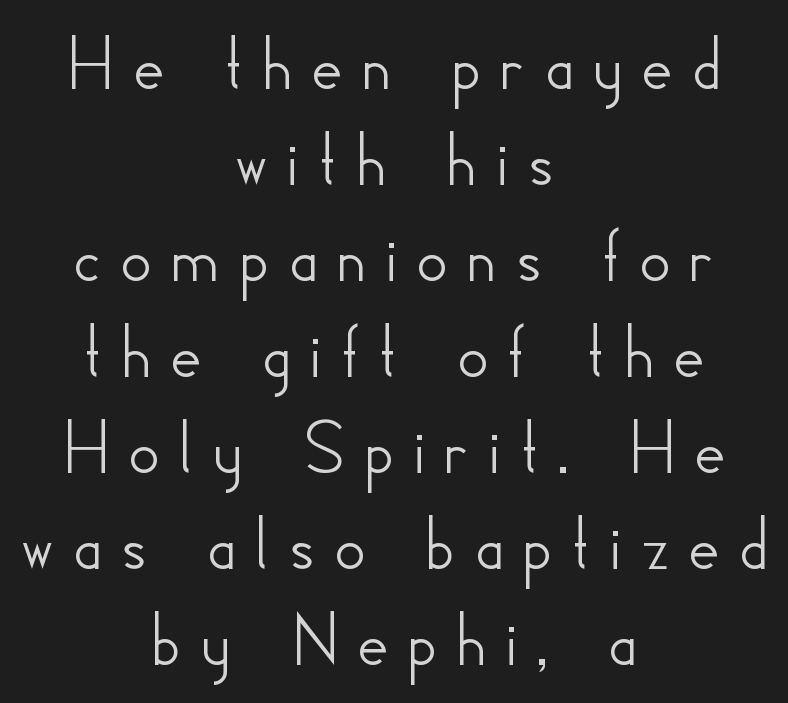
{"serif": "no", "italic": "no", "width": "normal", "stroke_contrast": "low", "x_height": "small", "monospaced": "no", "underline": "no", "align": "center", "line_spacing_ratio": 1.2, "letter_spacing": "wide", "letter_spacing_em": 0.2, "glyph_px": 80}
